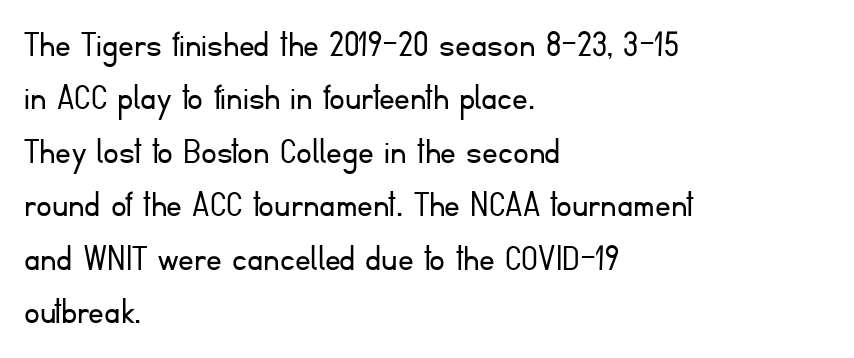
{"serif": "no", "italic": "no", "bold": "no", "weight": "light", "width": "normal", "stroke_contrast": "low", "x_height": "small", "monospaced": "no", "underline": "no", "align": "left", "line_spacing": "normal", "line_spacing_ratio": 1.37, "letter_spacing": "normal", "letter_spacing_em": 0.0, "glyph_px": 39}
